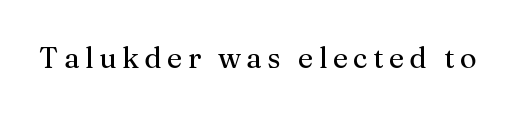
Q: Is the text bold? A: No.
Q: Is the text italic (slanted)? A: No, it is upright.
Q: Is the typeface a serif or a sans-serif typeface? A: Serif.
Q: Is the text underlined? A: No.
Q: Width (condensed, normal, or wide)? A: Normal.
Q: Stroke contrast? A: Medium.
Q: x-height? A: Medium.
Q: Monospaced? A: No.
